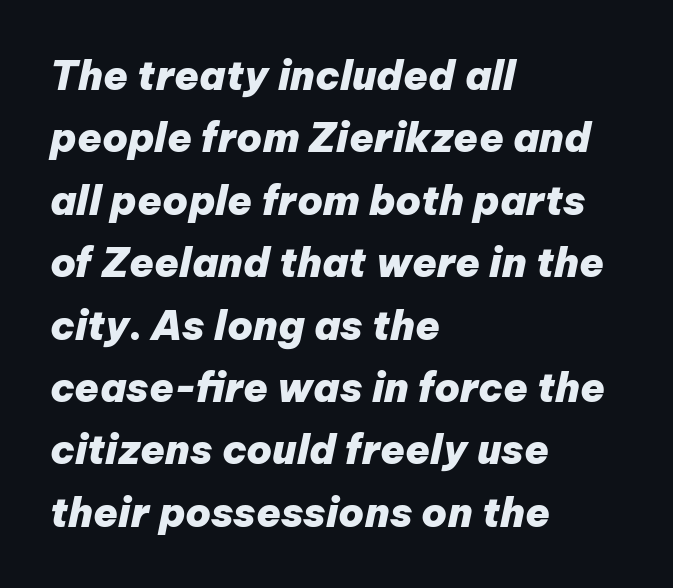
Q: Is the text bold? A: Yes.
Q: Is the text italic (slanted)? A: Yes, it leans right by about 12 degrees.
Q: Is the text underlined? A: No.
Q: How is the paragraph aligned? A: Left-aligned.
Q: Is the spacing between letters normal or unusually wide? A: Normal.
Q: Is the spacing between lines tight, normal or loose? A: Normal.
Q: Width (condensed, normal, or wide)? A: Normal.
Q: Stroke contrast? A: Low.
Q: x-height? A: Medium.
Q: Monospaced? A: No.
